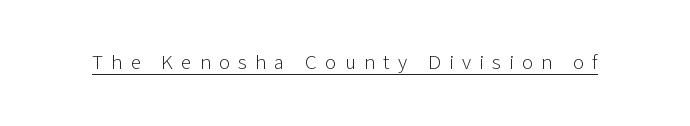
The image shows 21 px text type, upright; set unusually wide letter spacing (+0.39 em), underlined.
